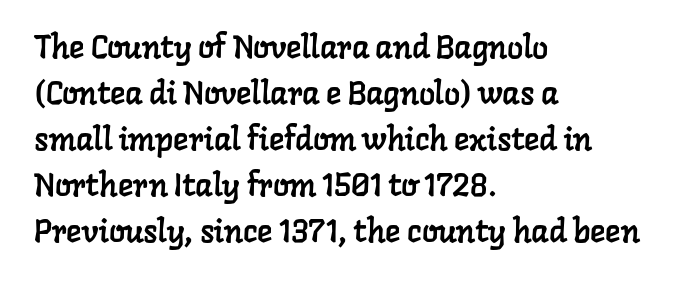
Q: Is the typeface a serif or a sans-serif typeface? A: Serif.
Q: Is the text underlined? A: No.
Q: How is the paragraph aligned? A: Left-aligned.
Q: Is the spacing between letters normal or unusually wide? A: Normal.
Q: Is the spacing between lines tight, normal or loose? A: Normal.
Q: Width (condensed, normal, or wide)? A: Normal.
Q: Stroke contrast? A: Low.
Q: x-height? A: Medium.
Q: Monospaced? A: No.
